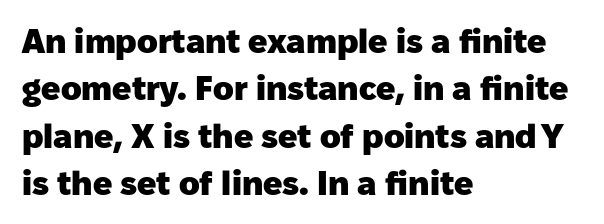
The image shows 34 px heavy sans-serif type, upright; set left-aligned, normal line spacing (1.39x), normal letter spacing, not underlined; low stroke contrast and a medium x-height.
